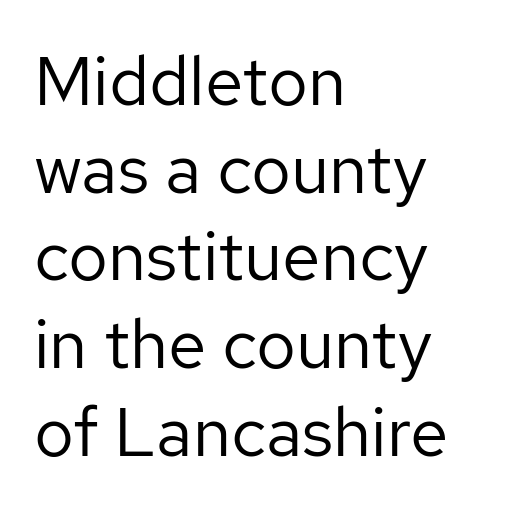
Q: Is the text bold? A: No.
Q: Is the text italic (slanted)? A: No, it is upright.
Q: Is the typeface a serif or a sans-serif typeface? A: Sans-serif.
Q: Is the text underlined? A: No.
Q: How is the paragraph aligned? A: Left-aligned.
Q: Is the spacing between letters normal or unusually wide? A: Normal.
Q: Is the spacing between lines tight, normal or loose? A: Normal.
Q: Width (condensed, normal, or wide)? A: Normal.
Q: Stroke contrast? A: Low.
Q: x-height? A: Medium.
Q: Monospaced? A: No.
